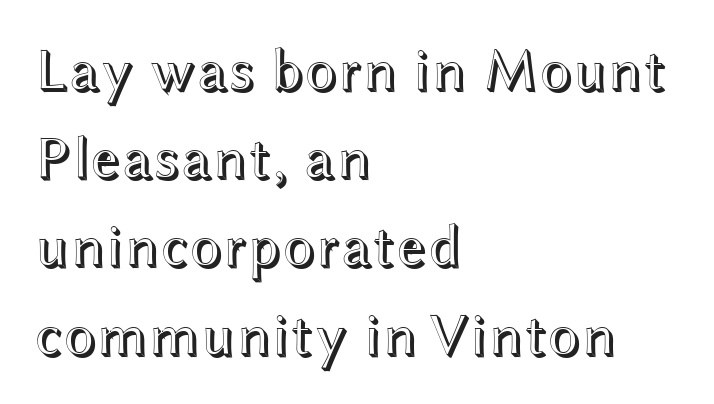
The image shows 60 px wide type, upright; set left-aligned, normal line spacing (1.47x), normal letter spacing, not underlined; a medium x-height.
